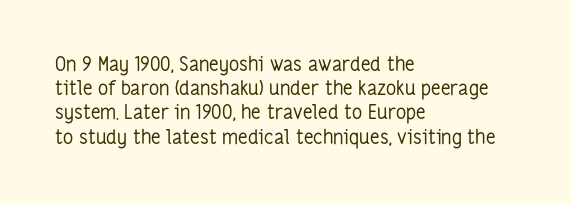
Q: Is the text bold? A: No.
Q: Is the text italic (slanted)? A: No, it is upright.
Q: Is the text underlined? A: No.
Q: How is the paragraph aligned? A: Left-aligned.
Q: Is the spacing between letters normal or unusually wide? A: Normal.
